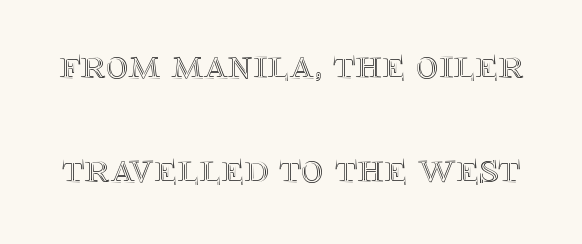
Tracking here is standard; glyphs follow each other at the usual distance. You can tell it's not italic because the verticals are truly vertical. Honestly, the rows look like they've been pulled way apart. The passage shown is not underscored anywhere. The rendering uses natural spacing where letterforms have individual widths.
